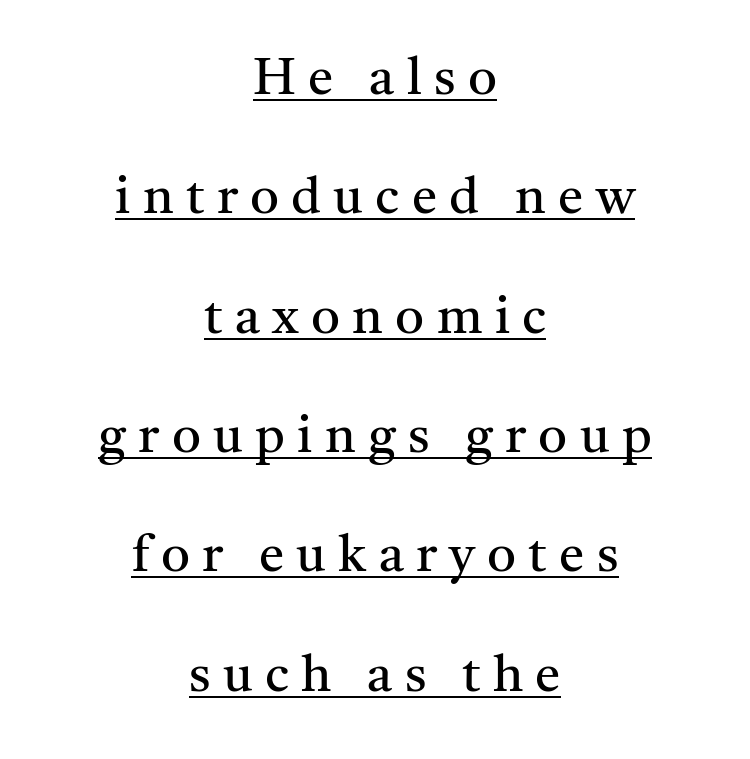
Leading: increased. Do the characters align in a grid? No, the font is proportional. Letter spacing: wide. Weight: not bold — regular or lighter.
